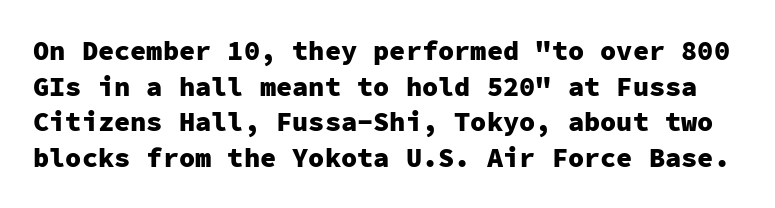
Q: Is the text bold? A: Yes.
Q: Is the text italic (slanted)? A: No, it is upright.
Q: Is the text underlined? A: No.
Q: Is the spacing between letters normal or unusually wide? A: Normal.
Q: Is the spacing between lines tight, normal or loose? A: Normal.
